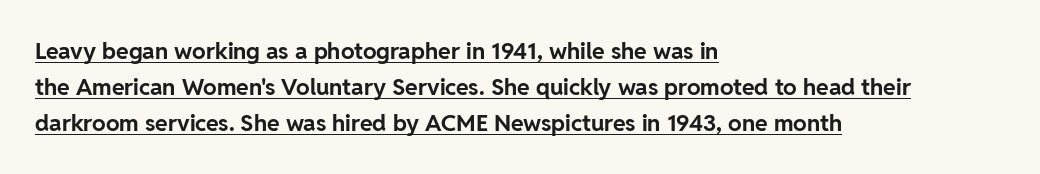
Glyph-to-glyph distance matches everyday printed text. The face used here has the dense, thick strokes of a bold. Rendered with straight, roman letterforms. Is the block centered? No — it sits flush against the left margin.
